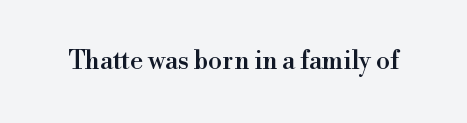
The image shows 25 px text type, upright; set normal letter spacing, not underlined.
